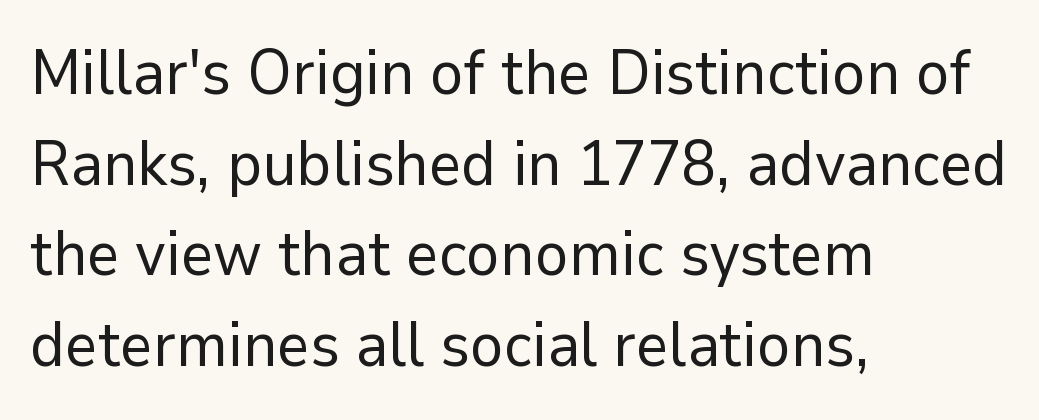
{"serif": "no", "italic": "no", "bold": "no", "weight": "regular", "width": "normal", "stroke_contrast": "low", "x_height": "medium", "monospaced": "no", "underline": "no", "align": "left", "line_spacing": "normal", "line_spacing_ratio": 1.44, "letter_spacing": "normal", "letter_spacing_em": 0.0, "glyph_px": 63}
